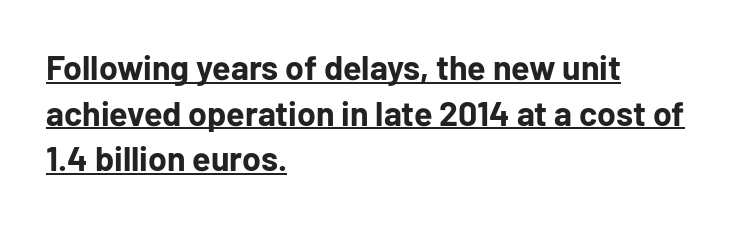
Q: Is the text bold? A: Yes.
Q: Is the text italic (slanted)? A: No, it is upright.
Q: Is the typeface a serif or a sans-serif typeface? A: Sans-serif.
Q: Is the text underlined? A: Yes.
Q: How is the paragraph aligned? A: Left-aligned.
Q: Is the spacing between letters normal or unusually wide? A: Normal.
Q: Is the spacing between lines tight, normal or loose? A: Normal.
Q: Width (condensed, normal, or wide)? A: Normal.
Q: Stroke contrast? A: Low.
Q: x-height? A: Medium.
Q: Monospaced? A: No.
